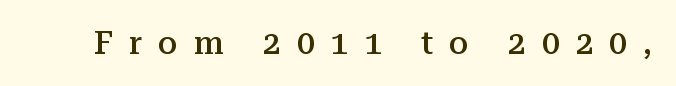
The image shows 32 px semibold serif type, upright; set unusually wide letter spacing (+0.49 em), not underlined; medium stroke contrast and a medium x-height.
